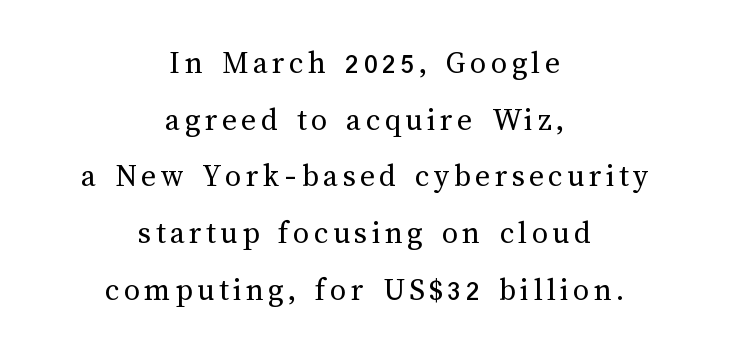
The face looks like a standard text weight, possibly lighter. Neither beginnings nor endings align; midpoints do. Every stem runs plumb, perpendicular to the baseline. Descenders are the only things crossing below the line. Each letter keeps its own natural width here, so spacing adapts to shape.
